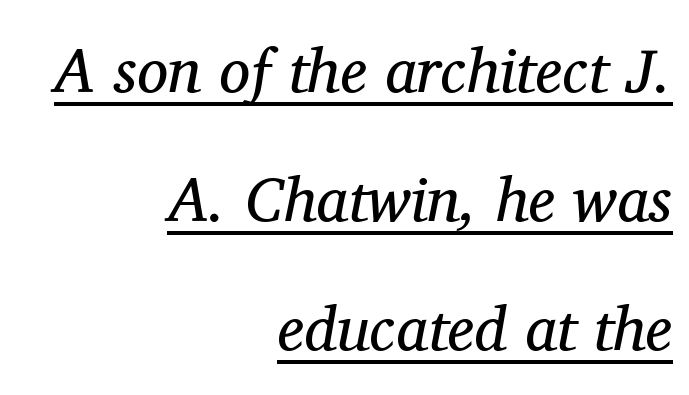
Weight class: somewhere from thin through regular. The lines in this sample share a right terminus and differ only in where they begin. You could not count columns in this text — the font is proportionally spaced. The passage shown is underscored from start to finish.
